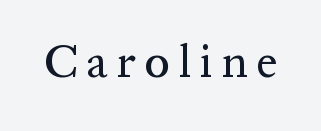
Descenders hang freely into open space. This rendering employs a face with finishing strokes, i.e., a serif. Varying glyph widths throughout — classic text-font behaviour. A typesetter would mark this as roman, not italic.
